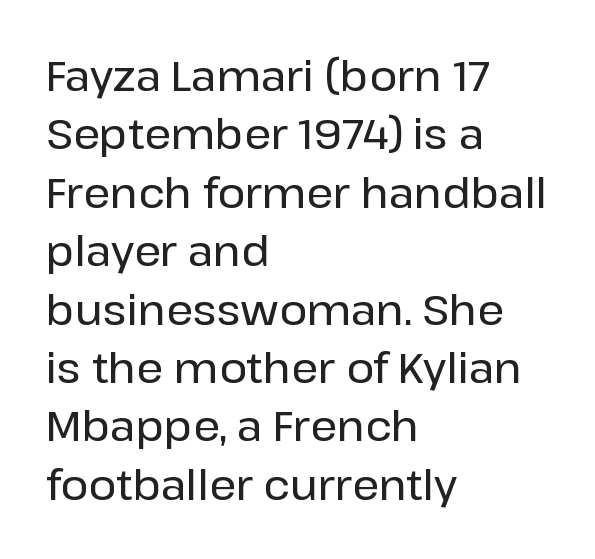
{"serif": "no", "italic": "no", "width": "normal", "stroke_contrast": "low", "x_height": "medium", "monospaced": "no", "underline": "no", "align": "left", "line_spacing": "normal", "line_spacing_ratio": 1.39, "letter_spacing": "normal", "letter_spacing_em": 0.0, "glyph_px": 42}
